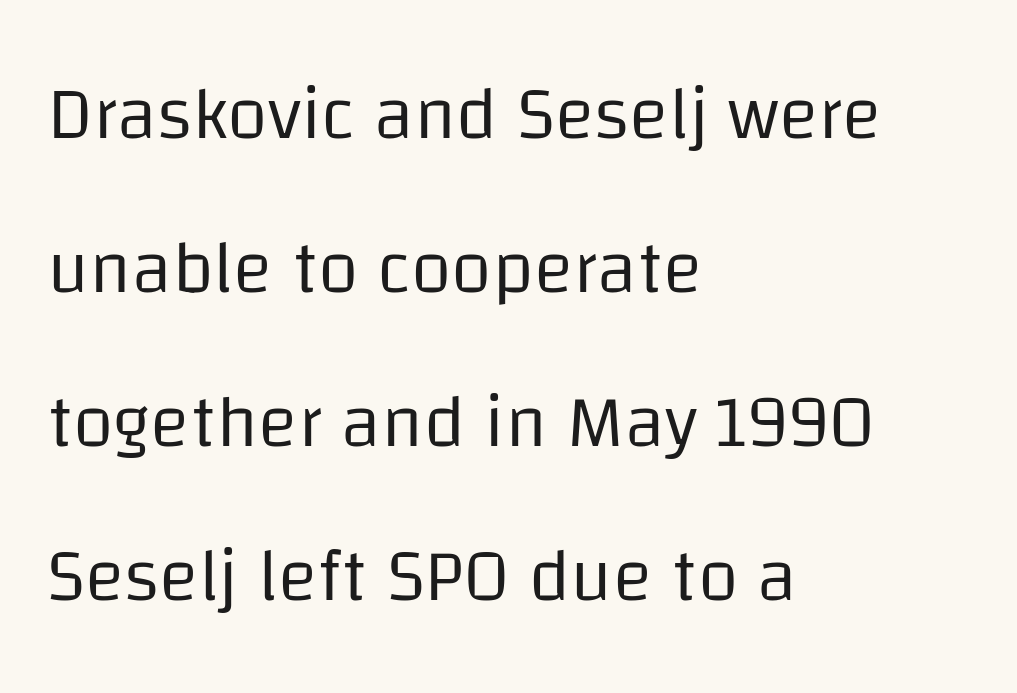
Q: Is the text bold? A: No.
Q: Is the text italic (slanted)? A: No, it is upright.
Q: Is the typeface a serif or a sans-serif typeface? A: Sans-serif.
Q: Is the text underlined? A: No.
Q: How is the paragraph aligned? A: Left-aligned.
Q: Is the spacing between letters normal or unusually wide? A: Normal.
Q: Is the spacing between lines tight, normal or loose? A: Loose.
Q: Width (condensed, normal, or wide)? A: Normal.
Q: Stroke contrast? A: Low.
Q: x-height? A: Large.
Q: Monospaced? A: No.
